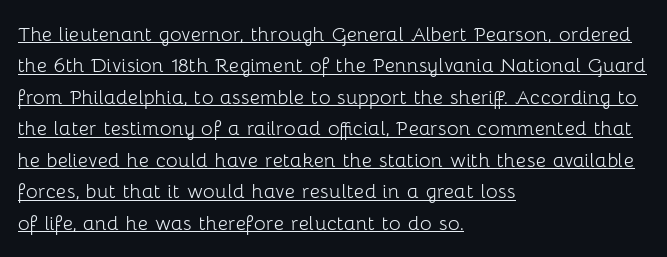
Q: Is the text bold? A: No.
Q: Is the text italic (slanted)? A: No, it is upright.
Q: Is the text underlined? A: Yes.
Q: How is the paragraph aligned? A: Left-aligned.
Q: Is the spacing between letters normal or unusually wide? A: Normal.
Q: Is the spacing between lines tight, normal or loose? A: Normal.
